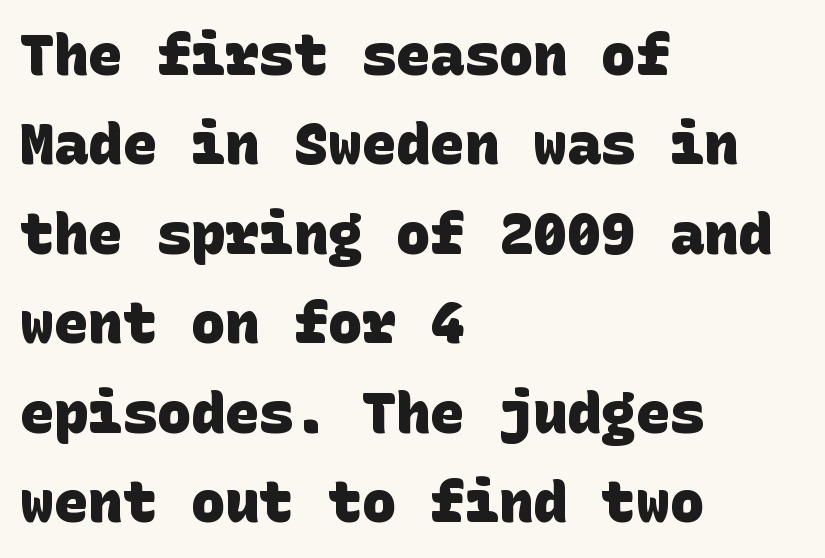
The rows are spaced the way most documents space them. The passage shown is typeset with a sans-serif family. The rag falls on the right side of this text block. Each row of text sits above clean, open space. Glyph-to-glyph distance matches everyday printed text.
